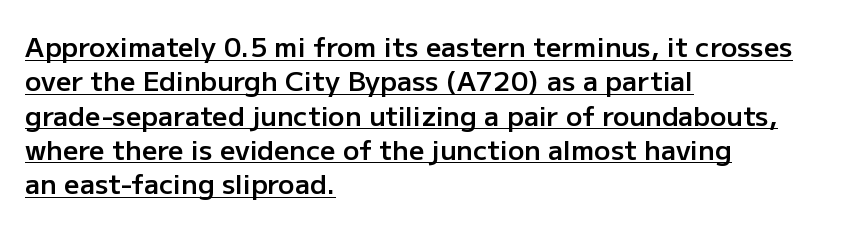
{"italic": "no", "bold": "semi", "underline": "yes", "align": "left", "line_spacing": "normal", "line_spacing_ratio": 1.27, "letter_spacing": "normal", "letter_spacing_em": 0.0, "glyph_px": 27}
